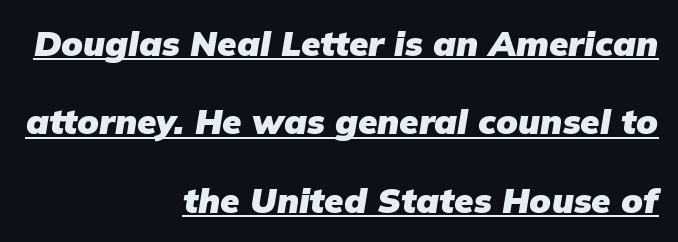
Q: Is the text bold? A: Yes.
Q: Is the text italic (slanted)? A: Yes, it leans right by about 9 degrees.
Q: Is the text underlined? A: Yes.
Q: How is the paragraph aligned? A: Right-aligned.
Q: Is the spacing between letters normal or unusually wide? A: Normal.
Q: Is the spacing between lines tight, normal or loose? A: Loose.
Q: Width (condensed, normal, or wide)? A: Normal.
Q: Stroke contrast? A: Low.
Q: x-height? A: Medium.
Q: Monospaced? A: No.
